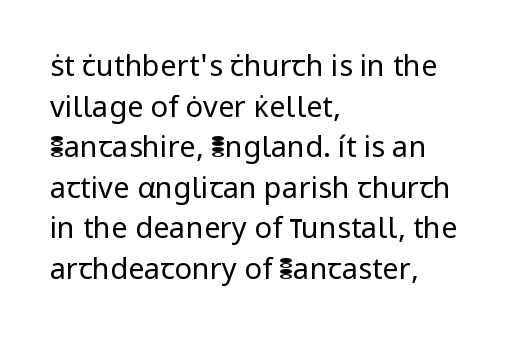
No word sits above an underline. The typography opts for an upright posture over an oblique one. Examine the stroke ends and you'll find no serifs. Summary of vertical rhythm: regular, with standard interline spacing. Stroke mass is kept to a normal reading level or below.
